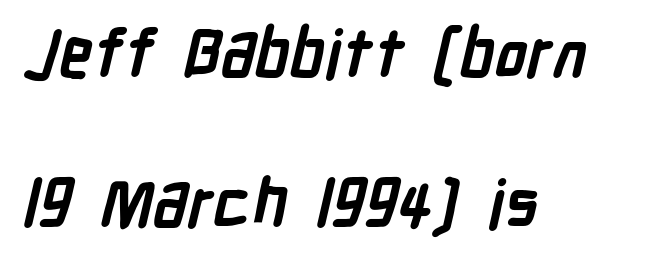
{"serif": "no", "bold": "yes", "weight": "semibold", "width": "condensed", "stroke_contrast": "low", "x_height": "medium", "monospaced": "no", "underline": "no", "align": "left", "line_spacing": "loose", "line_spacing_ratio": 2.27, "letter_spacing": "normal", "letter_spacing_em": 0.0, "glyph_px": 66}
